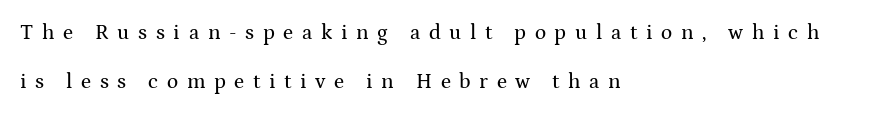
Q: Is the text italic (slanted)? A: No, it is upright.
Q: Is the text underlined? A: No.
Q: How is the paragraph aligned? A: Left-aligned.
Q: Is the spacing between letters normal or unusually wide? A: Unusually wide.
Q: Is the spacing between lines tight, normal or loose? A: Loose.
